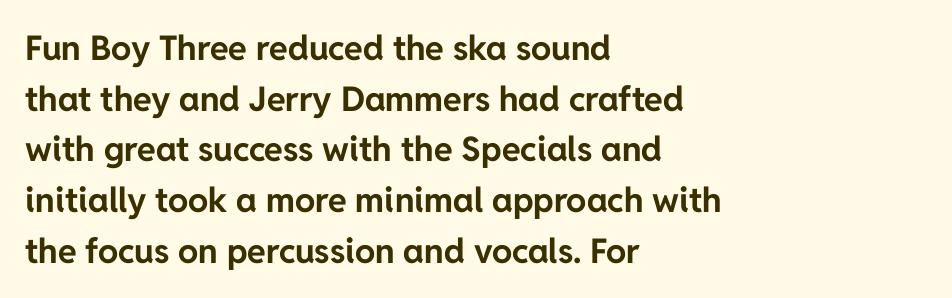
Regarding serifs, this sample does without them. This is the regular roman posture of the typeface. In terms of letterspacing, this is plain default setting. This sample is left-justified, so line endings fall wherever the words run out. The rendering uses natural spacing where letterforms have individual widths.
